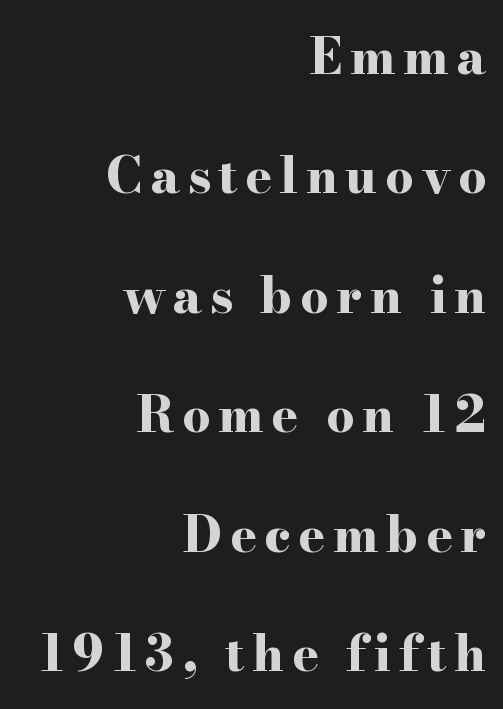
The image shows 50 px bold, wide serif type, upright; set right-aligned, loose line spacing (2.39x), not underlined; high stroke contrast and a small x-height.
